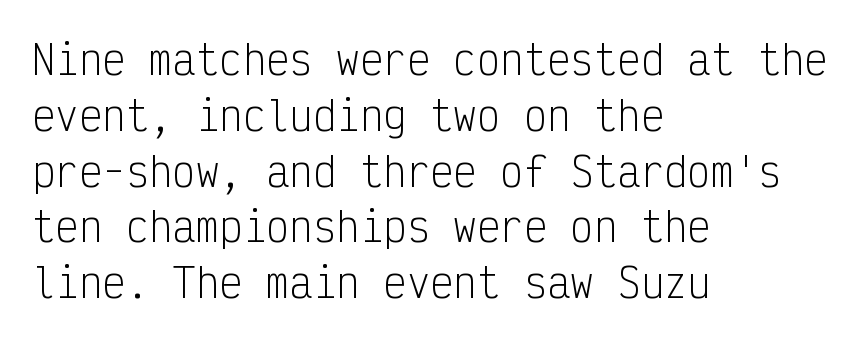
Is the letter spacing exaggerated? No — it looks like the ordinary default. All the whitespace from short lines collects on the right. A light-to-regular cut is what we see here. Clear beneath every line of the passage.
